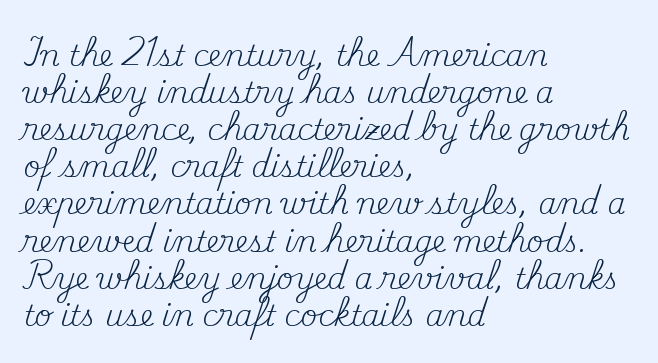
The image shows 29 px regular-weight serif type; set left-aligned, normal line spacing (1.28x), normal letter spacing, not underlined; medium stroke contrast and a small x-height.
